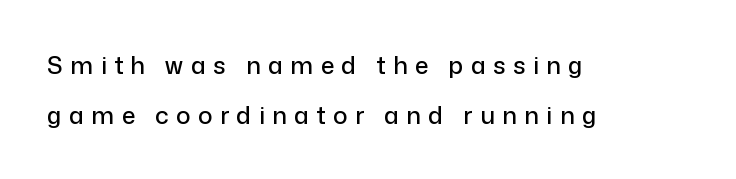
Q: Is the text italic (slanted)? A: No, it is upright.
Q: Is the text underlined? A: No.
Q: How is the paragraph aligned? A: Left-aligned.
Q: Is the spacing between letters normal or unusually wide? A: Unusually wide.
Q: Is the spacing between lines tight, normal or loose? A: Loose.
